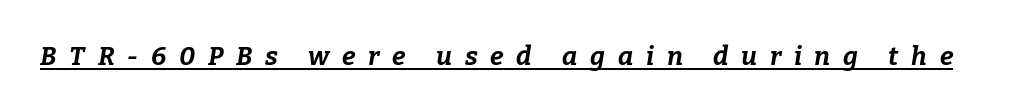
The line texture is sparse and dotted thanks to wide tracking. You'd pick this weight for a headline — it's a proper bold. Notice how the stems are inclined rather than vertical — that's the hallmark of italics. Students, observe the line beneath the letters — that is underlining.
